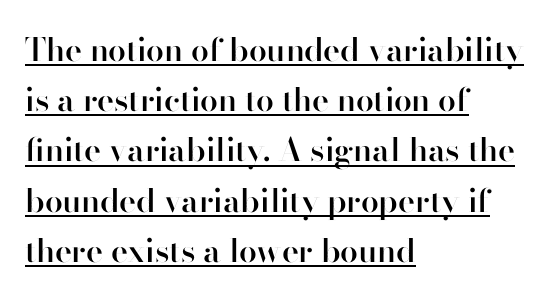
Q: Is the text bold? A: Semi-bold.
Q: Is the text italic (slanted)? A: No, it is upright.
Q: Is the typeface a serif or a sans-serif typeface? A: Sans-serif.
Q: Is the text underlined? A: Yes.
Q: How is the paragraph aligned? A: Left-aligned.
Q: Is the spacing between letters normal or unusually wide? A: Normal.
Q: Is the spacing between lines tight, normal or loose? A: Normal.
Q: Width (condensed, normal, or wide)? A: Normal.
Q: Stroke contrast? A: High.
Q: x-height? A: Small.
Q: Monospaced? A: No.
